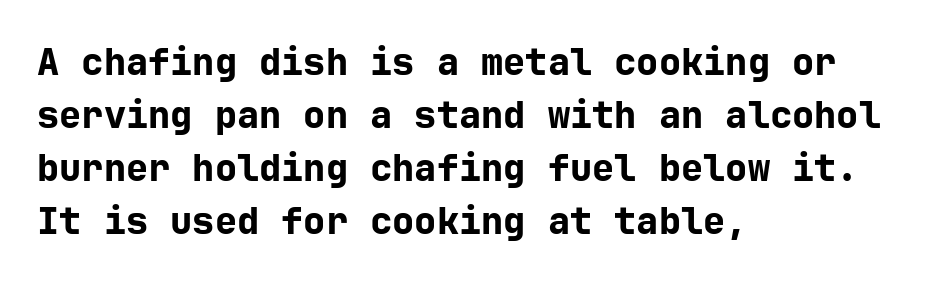
The image shows 37 px bold sans-serif type, upright; set left-aligned, normal line spacing (1.43x), normal letter spacing, not underlined; low stroke contrast and a medium x-height.
